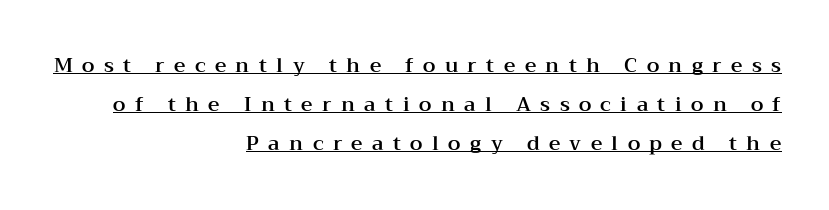
{"italic": "no", "underline": "yes", "align": "right", "line_spacing": "loose", "line_spacing_ratio": 1.96, "letter_spacing": "wide", "letter_spacing_em": 0.47, "glyph_px": 20}
